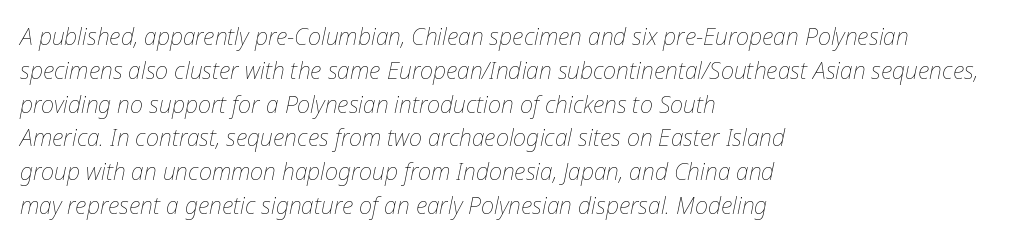
Students, note that the glyphs here touch the page at normal intervals. Leading: standard. Honestly, there is no underline to notice here at all. Every character sits at an angle, as italics do. Does the copy run flush right? No — it runs flush left.
